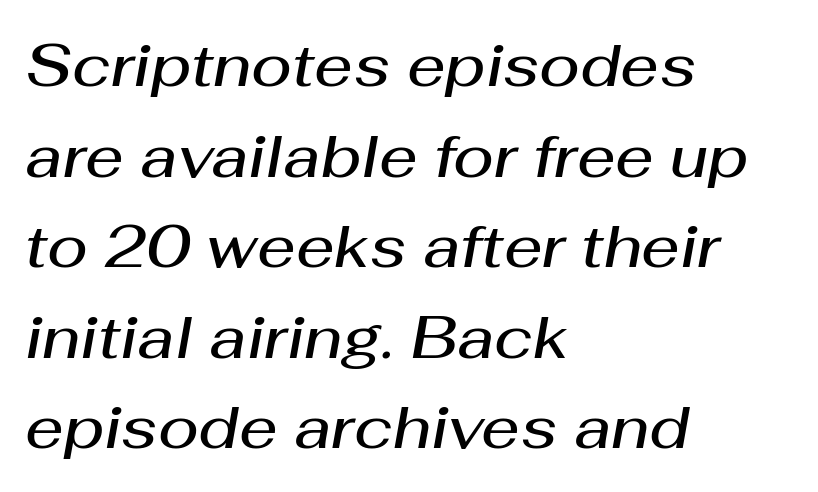
The image shows 60 px semibold type, italic (leaning right); set left-aligned, normal line spacing (1.51x), normal letter spacing, not underlined; medium stroke contrast and a medium x-height.
